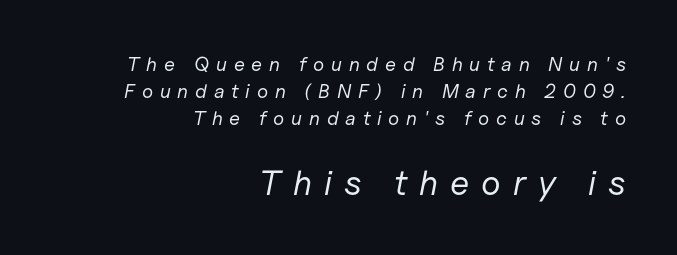
The image shows 35 px regular-weight type, italic (leaning right); set right-aligned, normal line spacing (1.36x), unusually wide letter spacing (+0.34 em), not underlined; the second (bottom) block is 1.75x larger; low stroke contrast and a medium x-height.
